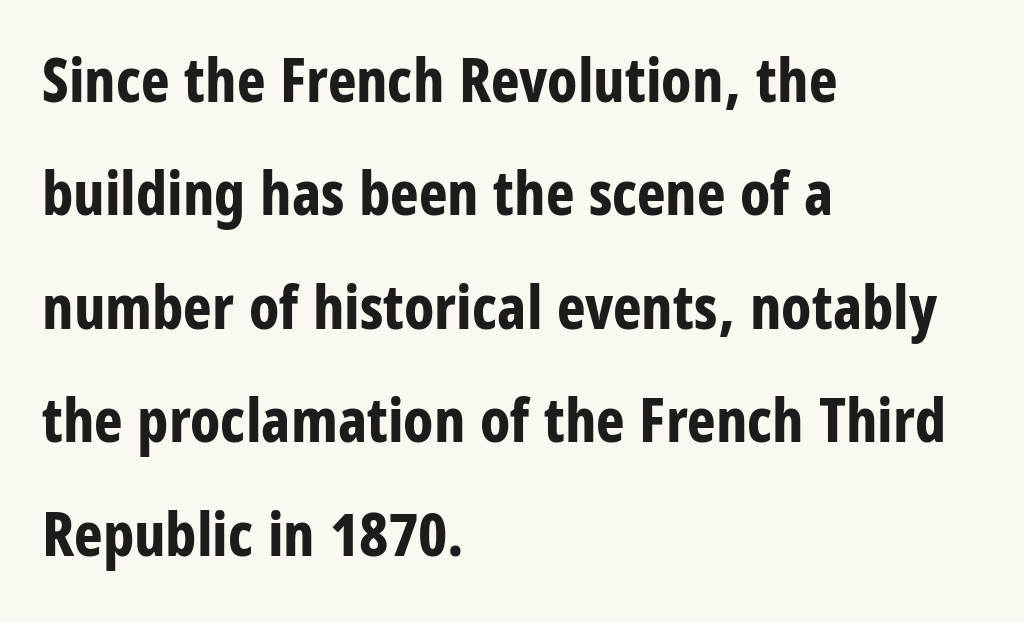
The image shows 61 px bold, condensed sans-serif type, upright; set left-aligned, line spacing 1.86x, normal letter spacing, not underlined; low stroke contrast and a large x-height.
